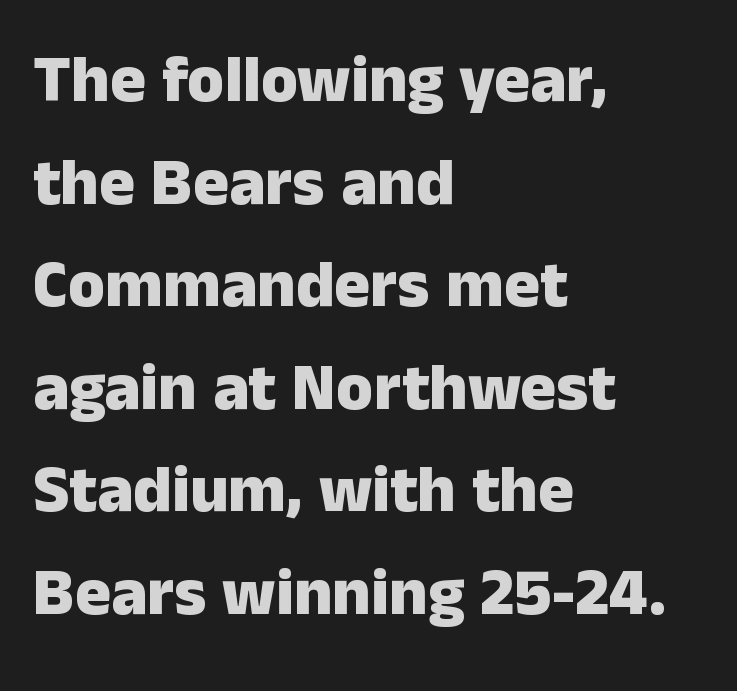
Plain, unruled lines of type. The tracking reads as untouched default to a designer's eye. One-word summary of the alignment: left. Do the characters align in a grid? No, the font is proportional.
